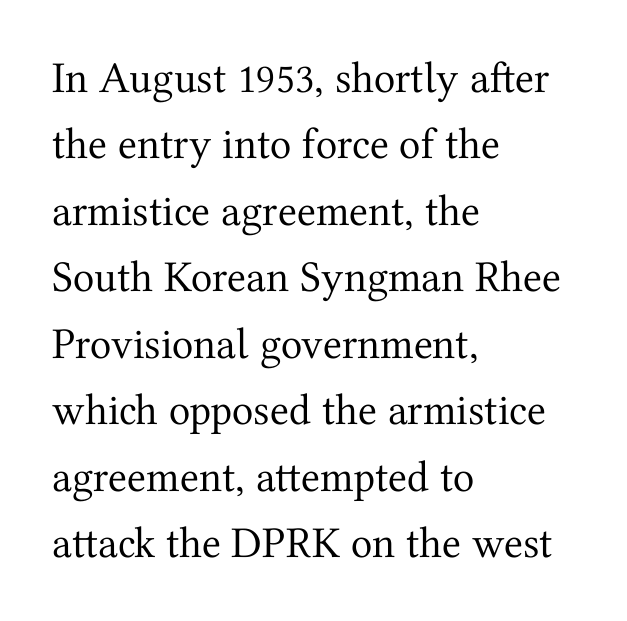
{"serif": "yes", "italic": "no", "bold": "no", "weight": "regular", "width": "normal", "stroke_contrast": "medium", "x_height": "medium", "monospaced": "no", "underline": "no", "align": "left", "line_spacing": "normal", "line_spacing_ratio": 1.51, "letter_spacing": "normal", "letter_spacing_em": 0.0, "glyph_px": 44}
